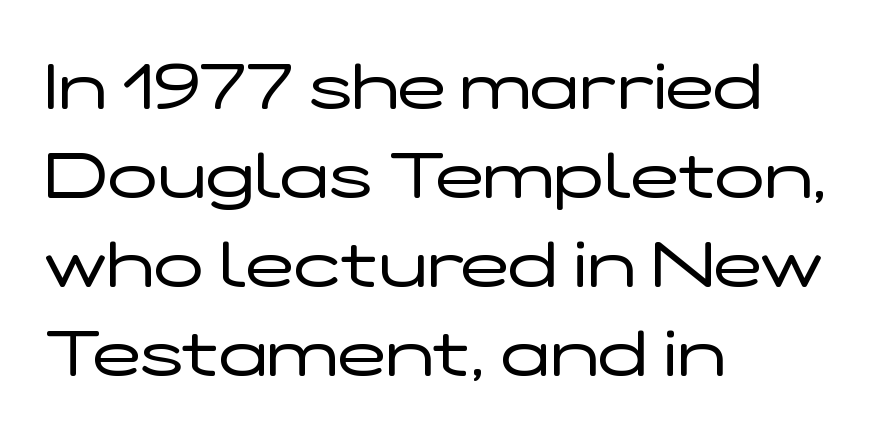
{"serif": "no", "italic": "no", "bold": "no", "weight": "regular", "width": "wide", "stroke_contrast": "low", "x_height": "medium", "monospaced": "no", "underline": "no", "align": "left", "line_spacing": "normal", "line_spacing_ratio": 1.37, "letter_spacing": "normal", "letter_spacing_em": 0.0, "glyph_px": 65}
